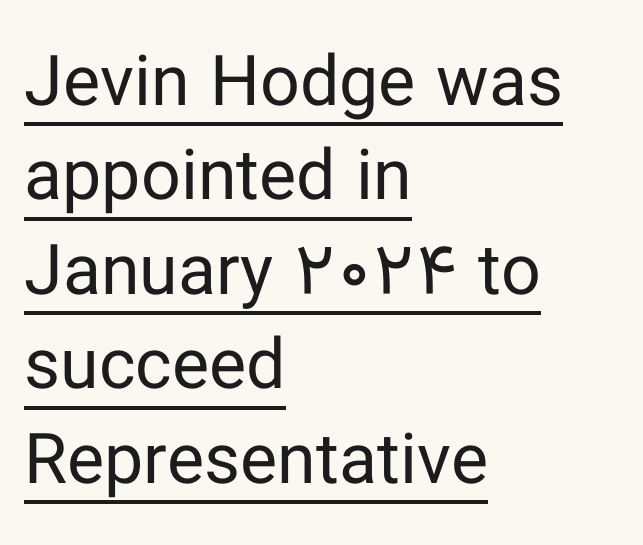
The image shows 70 px regular-weight sans-serif type, upright; set left-aligned, normal line spacing (1.35x), normal letter spacing, underlined; low stroke contrast and a medium x-height.
